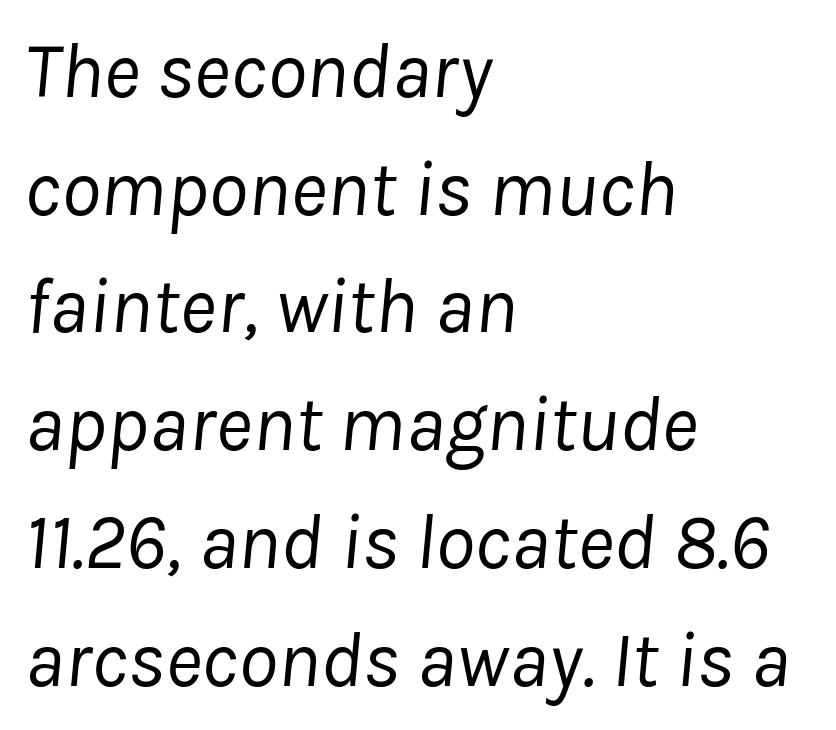
The image shows 79 px regular-weight type, italic (leaning right); set left-aligned, normal line spacing (1.49x), normal letter spacing, not underlined; low stroke contrast and a medium x-height.
